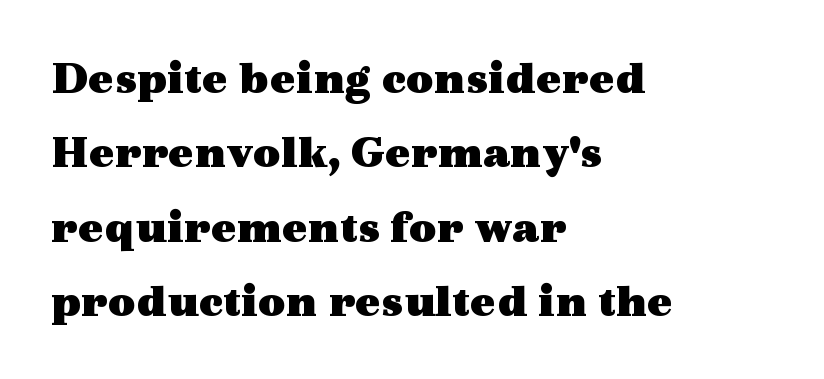
Q: Is the text bold? A: Yes.
Q: Is the text italic (slanted)? A: No, it is upright.
Q: Is the typeface a serif or a sans-serif typeface? A: Serif.
Q: Is the text underlined? A: No.
Q: How is the paragraph aligned? A: Left-aligned.
Q: Is the spacing between letters normal or unusually wide? A: Normal.
Q: Is the spacing between lines tight, normal or loose? A: Normal.
Q: Width (condensed, normal, or wide)? A: Wide.
Q: x-height? A: Medium.
Q: Monospaced? A: No.
